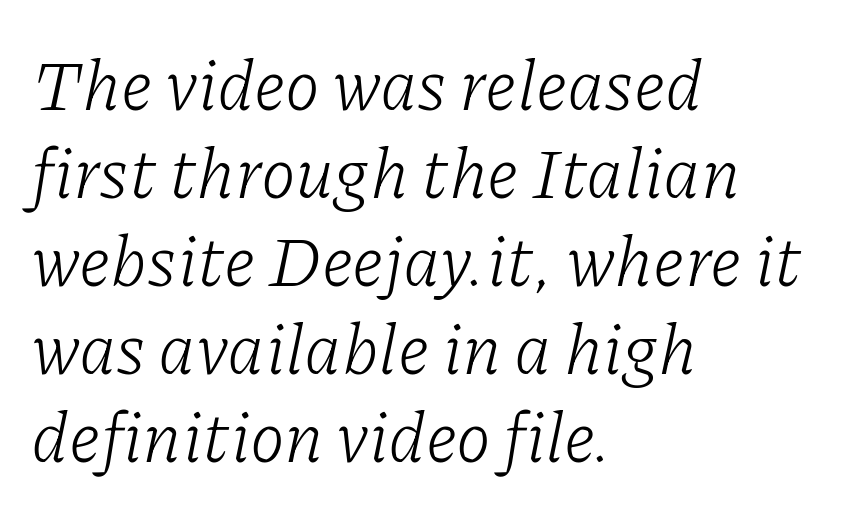
The image shows 71 px light serif type, italic (leaning right); set left-aligned, line spacing 1.24x, normal letter spacing, not underlined; low stroke contrast and a medium x-height.
